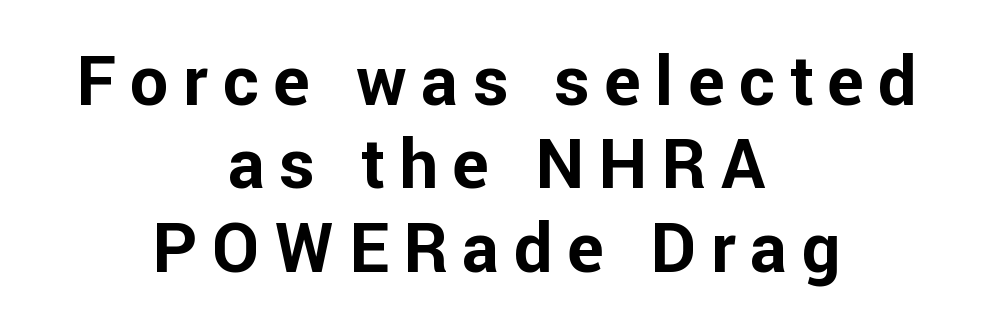
The image shows 69 px bold sans-serif type, upright; set centered, line spacing 1.21x, unusually wide letter spacing (+0.21 em), not underlined; low stroke contrast and a medium x-height.
